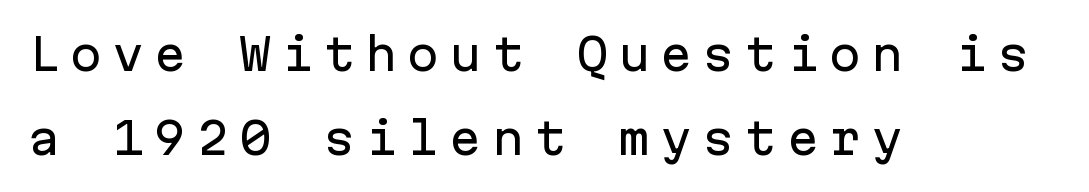
The passage shown has open, widely tracked lettering throughout. Quick note: not italic, upright. This sample trades compactness for vertical openness between lines. Each line starts at the same left margin while the right side varies. Grotesque or geometric, the face here clearly has no serifs.
